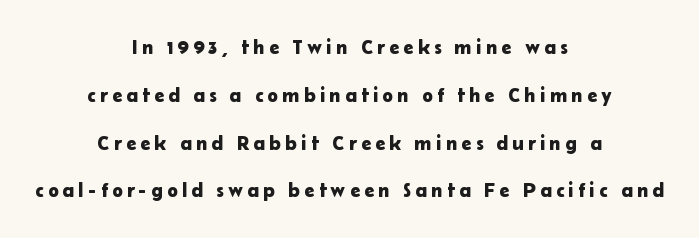
Q: Is the text italic (slanted)? A: No, it is upright.
Q: Is the text underlined? A: No.
Q: How is the paragraph aligned? A: Centered.
Q: Is the spacing between letters normal or unusually wide? A: Unusually wide.
Q: Is the spacing between lines tight, normal or loose? A: Loose.
